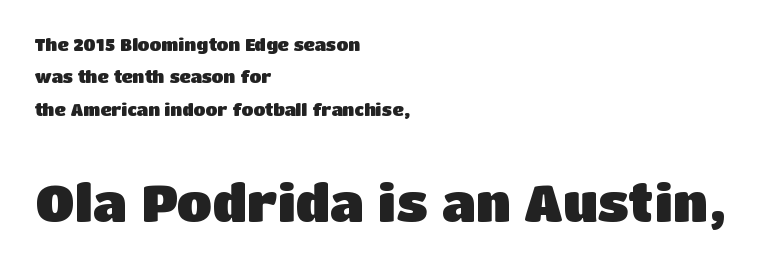
Q: Is the text bold? A: Yes.
Q: Is the text italic (slanted)? A: No, it is upright.
Q: Is the typeface a serif or a sans-serif typeface? A: Sans-serif.
Q: Is the text underlined? A: No.
Q: How is the paragraph aligned? A: Left-aligned.
Q: Is the spacing between letters normal or unusually wide? A: Normal.
Q: Is the spacing between lines tight, normal or loose? A: Loose.
Q: Which block of text is set in a larger size, the first (top) or the second (bottom)? A: The second (bottom) one.
Q: Width (condensed, normal, or wide)? A: Normal.
Q: Stroke contrast? A: Low.
Q: x-height? A: Large.
Q: Monospaced? A: No.
